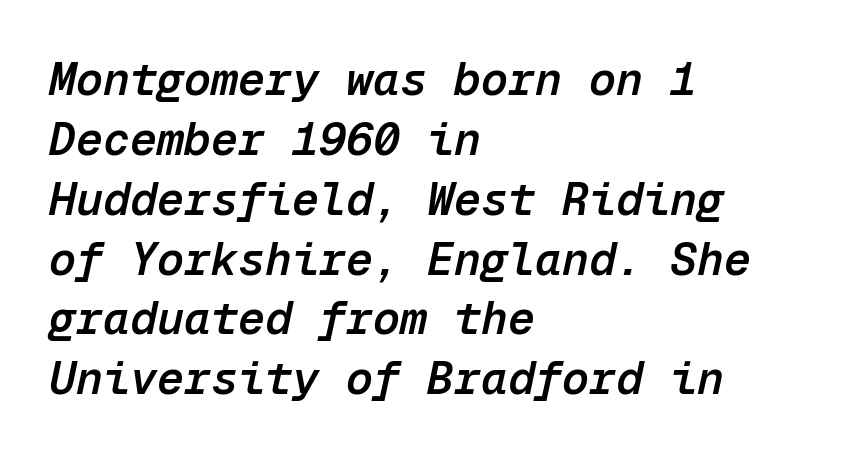
Each row of text sits above clean, open space. Leading matches the norm, producing a regular column. Rendered with sloped, italic letterforms. A student would call this left alignment; a typographer would say flush left, rag right. Caption: semibold face, moderately heavy strokes.
